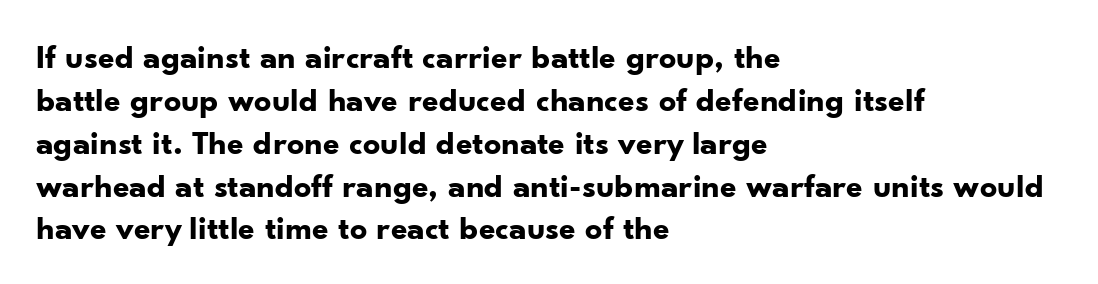
{"serif": "no", "italic": "no", "bold": "yes", "weight": "bold", "width": "normal", "stroke_contrast": "low", "x_height": "small", "monospaced": "no", "underline": "no", "align": "left", "line_spacing": "normal", "line_spacing_ratio": 1.26, "letter_spacing": "normal", "letter_spacing_em": 0.0, "glyph_px": 34}
